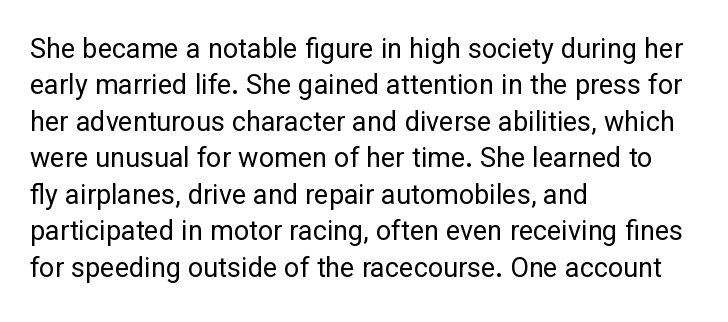
{"italic": "no", "bold": "no", "underline": "no", "align": "left", "line_spacing": "normal", "line_spacing_ratio": 1.35, "letter_spacing": "normal", "letter_spacing_em": 0.0, "glyph_px": 27}
